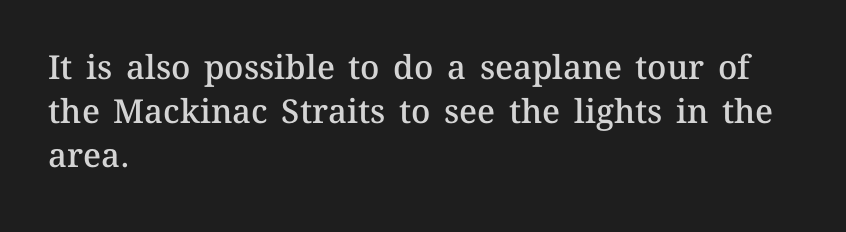
The image shows 33 px semibold type, upright; set left-aligned, normal line spacing (1.33x), normal letter spacing, not underlined; medium stroke contrast and a medium x-height.
